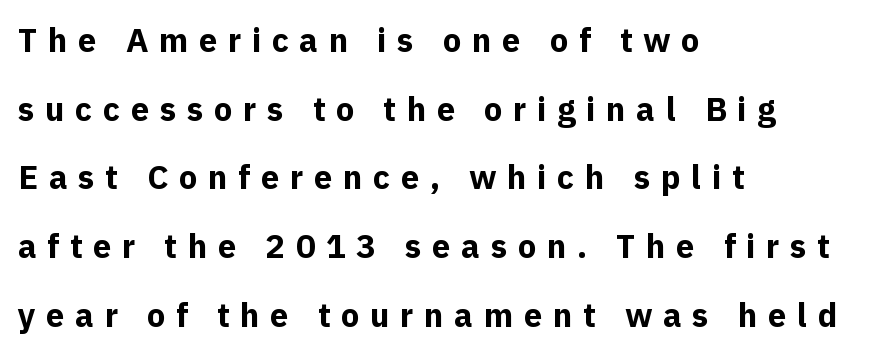
The image shows 33 px bold sans-serif type, upright; set left-aligned, loose line spacing (2.08x), unusually wide letter spacing (+0.32 em), not underlined; a medium x-height.
